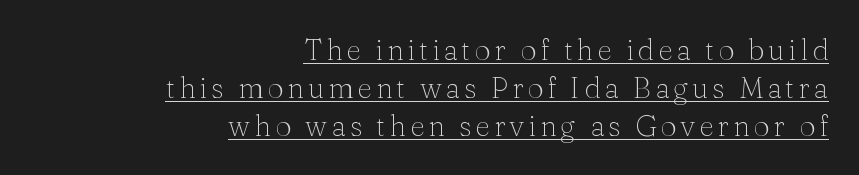
Q: Is the text bold? A: No.
Q: Is the text italic (slanted)? A: No, it is upright.
Q: Is the typeface a serif or a sans-serif typeface? A: Serif.
Q: Is the text underlined? A: Yes.
Q: How is the paragraph aligned? A: Right-aligned.
Q: Is the spacing between lines tight, normal or loose? A: Normal.
Q: Width (condensed, normal, or wide)? A: Normal.
Q: Stroke contrast? A: Medium.
Q: x-height? A: Medium.
Q: Monospaced? A: No.
